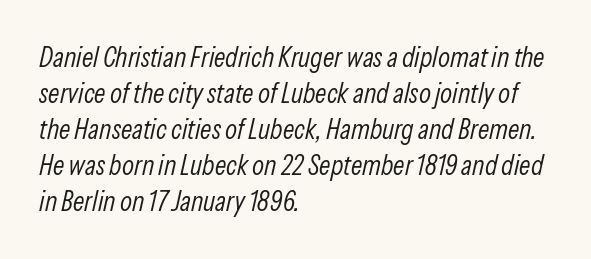
Interline gaps are of average width in this sample. Line starts are locked; line ends wander. The characters are drawn with everyday or finer stroke widths. Descender tails drop into unmarked territory. A typesetter would call this zero additional tracking. Does the lettering tilt? It does — this is italic.
